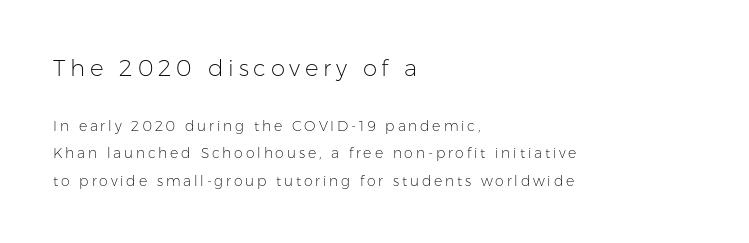
Which margin do the lines hug? The left one — the right edge is uneven. Look at the glyph heights: the upper group is clearly the bigger setting. Short note: letters widely spaced. A light-to-regular cut is what we see here. The words here are not underlined.
